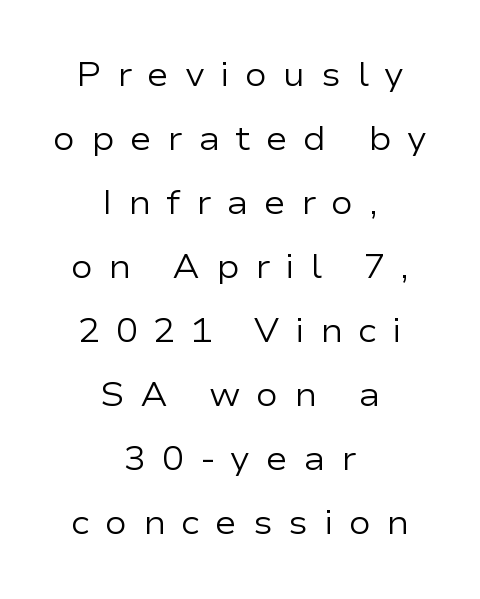
The image shows 33 px regular-weight, wide sans-serif type, upright; set centered, loose line spacing (1.94x), unusually wide letter spacing (+0.47 em), not underlined; low stroke contrast and a medium x-height.
